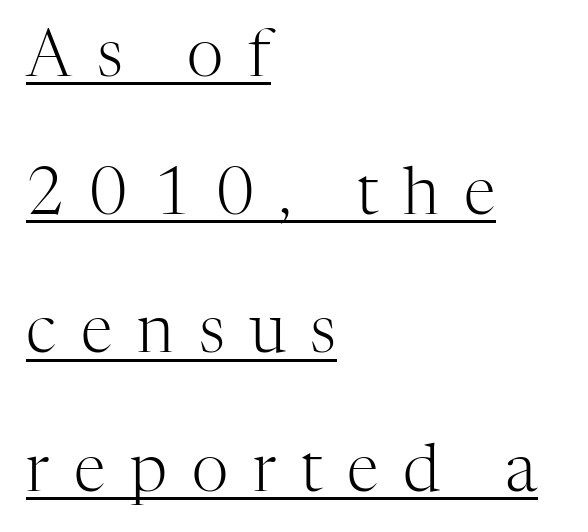
Q: Is the text bold? A: No.
Q: Is the text italic (slanted)? A: No, it is upright.
Q: Is the typeface a serif or a sans-serif typeface? A: Serif.
Q: Is the text underlined? A: Yes.
Q: How is the paragraph aligned? A: Left-aligned.
Q: Is the spacing between letters normal or unusually wide? A: Unusually wide.
Q: Is the spacing between lines tight, normal or loose? A: Loose.
Q: Width (condensed, normal, or wide)? A: Normal.
Q: Stroke contrast? A: High.
Q: x-height? A: Medium.
Q: Monospaced? A: No.
